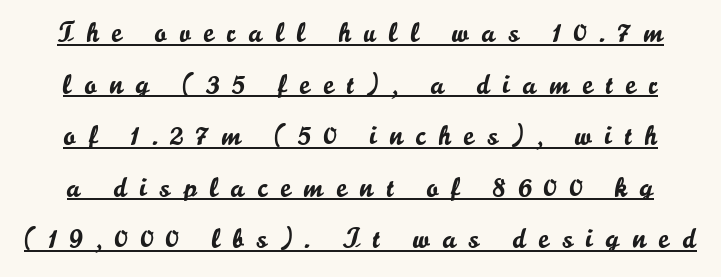
Q: Is the text italic (slanted)? A: Yes.
Q: Is the typeface a serif or a sans-serif typeface? A: Sans-serif.
Q: Is the text underlined? A: Yes.
Q: Is the spacing between letters normal or unusually wide? A: Unusually wide.
Q: Width (condensed, normal, or wide)? A: Normal.
Q: Stroke contrast? A: Low.
Q: x-height? A: Small.
Q: Monospaced? A: No.
